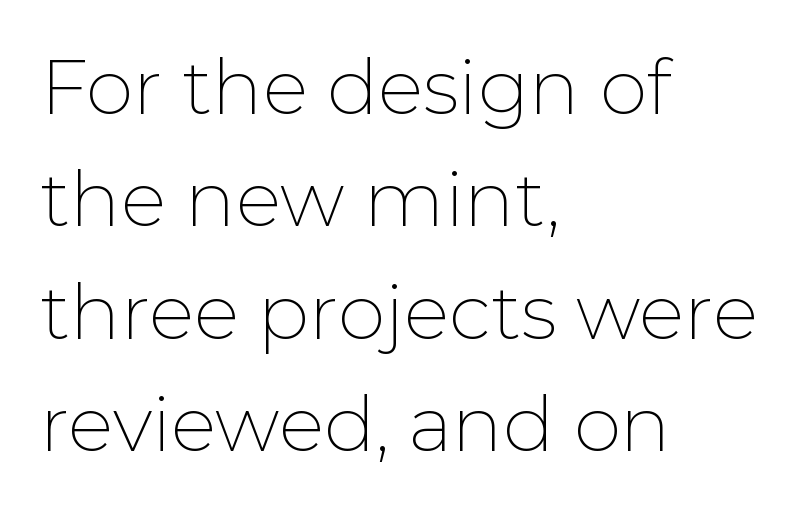
{"serif": "no", "italic": "no", "bold": "no", "weight": "thin", "width": "normal", "stroke_contrast": "low", "x_height": "medium", "monospaced": "no", "underline": "no", "align": "left", "line_spacing": "normal", "line_spacing_ratio": 1.48, "letter_spacing": "normal", "letter_spacing_em": 0.0, "glyph_px": 76}
